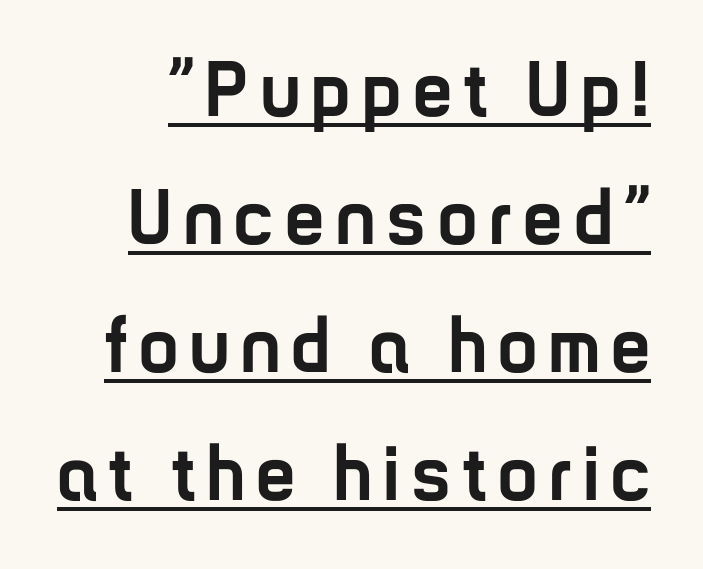
Q: Is the text bold? A: Yes.
Q: Is the text italic (slanted)? A: No, it is upright.
Q: Is the typeface a serif or a sans-serif typeface? A: Sans-serif.
Q: Is the text underlined? A: Yes.
Q: Is the spacing between lines tight, normal or loose? A: Normal.
Q: Width (condensed, normal, or wide)? A: Condensed.
Q: Stroke contrast? A: Low.
Q: x-height? A: Medium.
Q: Monospaced? A: No.
